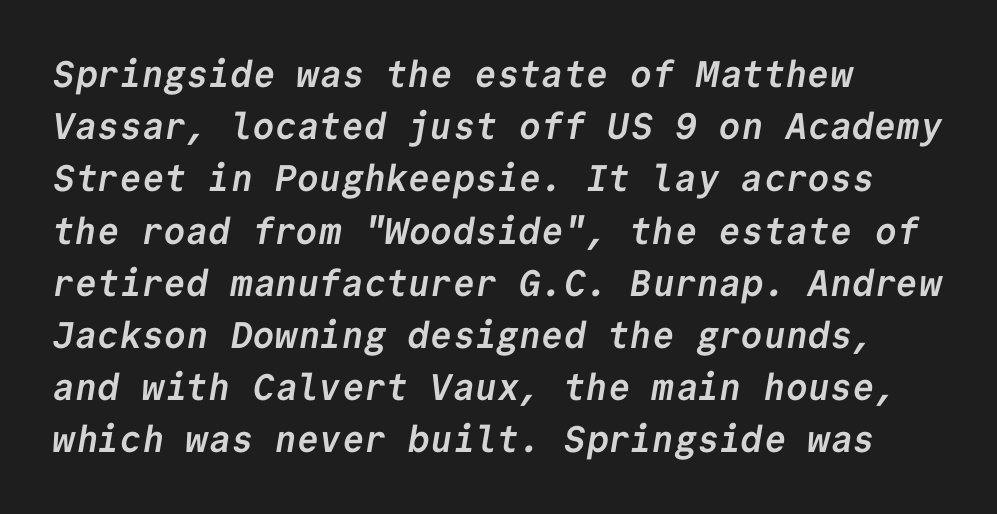
These lines keep a tight, regular rhythm from letter to letter. Notice how the passage keeps a crisp vertical edge on the left only. These words are printed bold, with thick strokes throughout. Leading matches the norm, producing a regular column.
